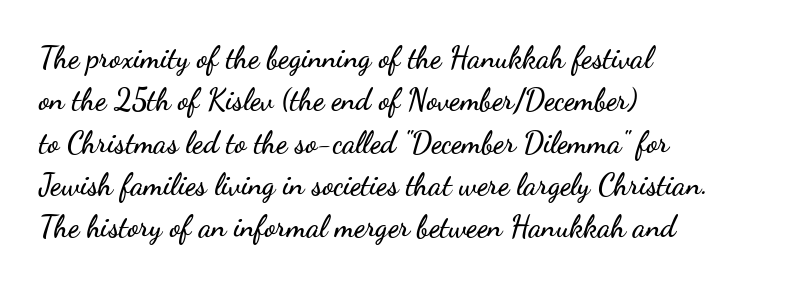
Q: Is the text italic (slanted)? A: Yes.
Q: Is the typeface a serif or a sans-serif typeface? A: Sans-serif.
Q: Is the text underlined? A: No.
Q: How is the paragraph aligned? A: Left-aligned.
Q: Is the spacing between letters normal or unusually wide? A: Normal.
Q: Is the spacing between lines tight, normal or loose? A: Normal.
Q: Width (condensed, normal, or wide)? A: Wide.
Q: Stroke contrast? A: Low.
Q: x-height? A: Small.
Q: Monospaced? A: No.
